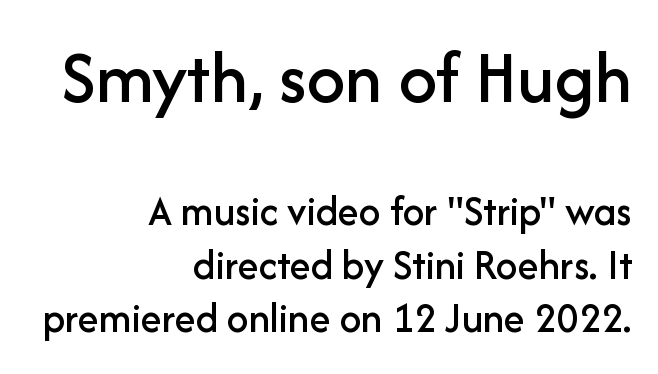
The image shows 76 px sans-serif type, upright; set right-aligned, normal line spacing (1.25x), normal letter spacing, not underlined; the first (top) block is 1.77x larger; low stroke contrast and a medium x-height.
